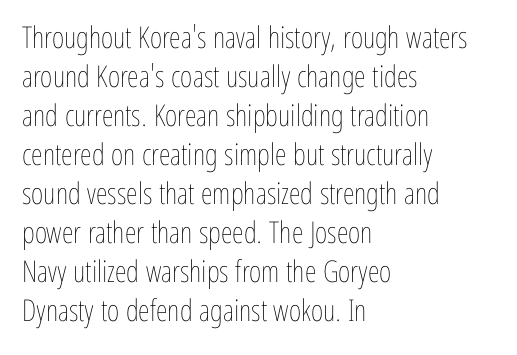
Q: Is the text bold? A: No.
Q: Is the text italic (slanted)? A: No, it is upright.
Q: Is the text underlined? A: No.
Q: How is the paragraph aligned? A: Left-aligned.
Q: Is the spacing between letters normal or unusually wide? A: Normal.
Q: Is the spacing between lines tight, normal or loose? A: Normal.
Q: Width (condensed, normal, or wide)? A: Condensed.
Q: Stroke contrast? A: Low.
Q: x-height? A: Medium.
Q: Monospaced? A: No.
